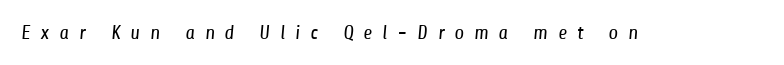
Observe the wide spacing: letters keep a clear distance from each other. A light-to-regular cut is what we see here. Quick note: underline off.
